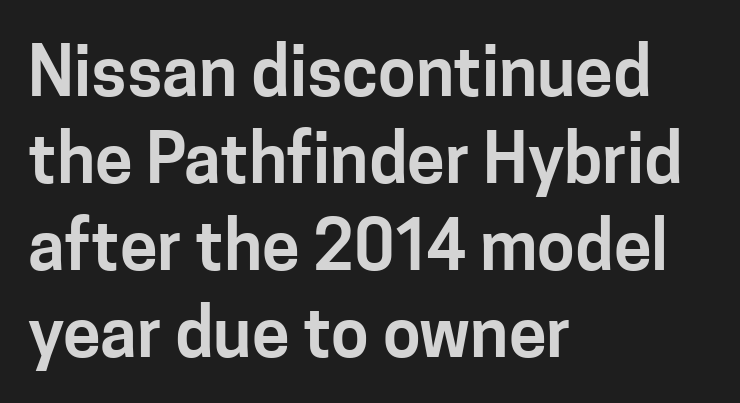
Q: Is the text italic (slanted)? A: No, it is upright.
Q: Is the typeface a serif or a sans-serif typeface? A: Sans-serif.
Q: Is the text underlined? A: No.
Q: How is the paragraph aligned? A: Left-aligned.
Q: Is the spacing between letters normal or unusually wide? A: Normal.
Q: Is the spacing between lines tight, normal or loose? A: Normal.
Q: Width (condensed, normal, or wide)? A: Normal.
Q: Stroke contrast? A: Low.
Q: x-height? A: Medium.
Q: Monospaced? A: No.
